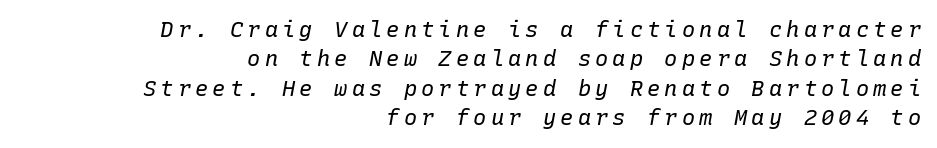
{"italic": "yes", "lean": "right", "slant_degrees": 10, "bold": "no", "underline": "no", "align": "right", "line_spacing": "normal", "line_spacing_ratio": 1.34, "glyph_px": 22}
